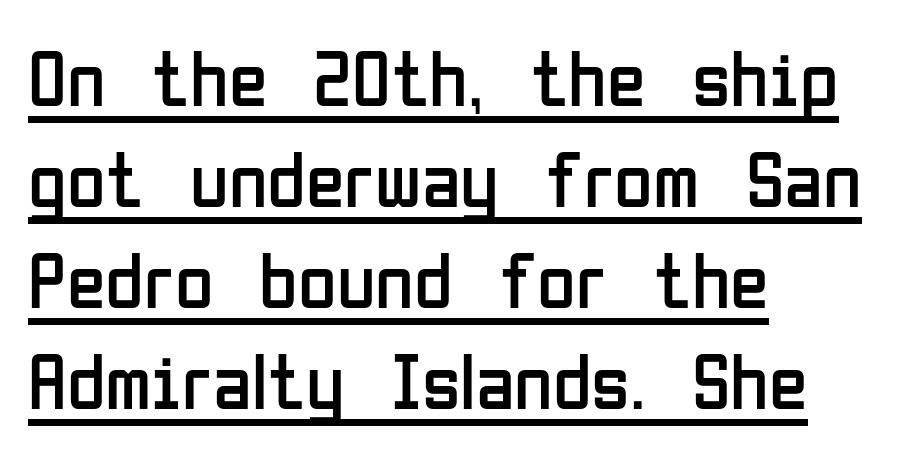
{"serif": "no", "italic": "no", "bold": "no", "weight": "regular", "width": "condensed", "stroke_contrast": "low", "x_height": "medium", "monospaced": "no", "underline": "yes", "align": "left", "line_spacing": "normal", "line_spacing_ratio": 1.28, "letter_spacing": "normal", "letter_spacing_em": 0.0, "glyph_px": 79}
